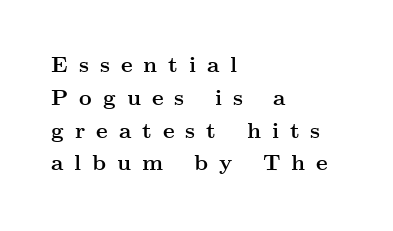
{"italic": "no", "bold": "yes", "underline": "no", "align": "left", "line_spacing": "normal", "line_spacing_ratio": 1.49, "letter_spacing": "wide", "letter_spacing_em": 0.5, "glyph_px": 22}
